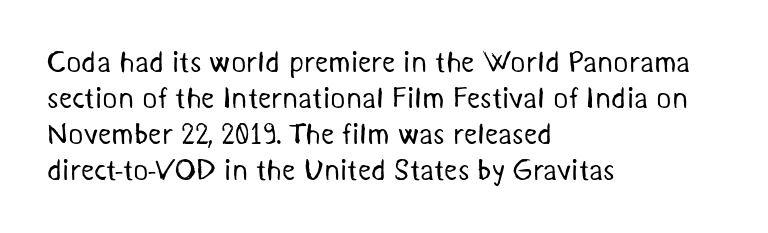
{"serif": "no", "bold": "no", "weight": "regular", "width": "normal", "stroke_contrast": "medium", "x_height": "medium", "monospaced": "no", "underline": "no", "align": "left", "line_spacing_ratio": 1.24, "letter_spacing": "normal", "letter_spacing_em": 0.0, "glyph_px": 29}
